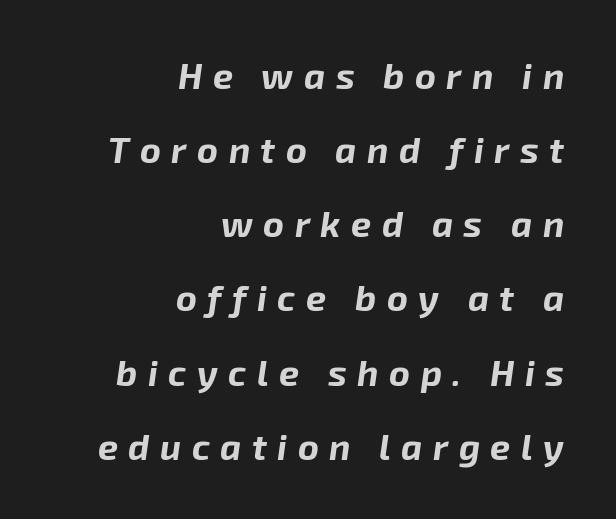
{"italic": "yes", "lean": "right", "slant_degrees": 8, "bold": "yes", "weight": "bold", "width": "normal", "stroke_contrast": "low", "x_height": "medium", "monospaced": "no", "underline": "no", "align": "right", "line_spacing": "loose", "line_spacing_ratio": 2.06, "letter_spacing": "wide", "letter_spacing_em": 0.29, "glyph_px": 36}
